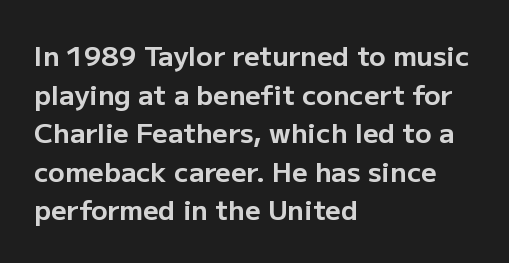
{"italic": "no", "bold": "yes", "underline": "no", "align": "left", "line_spacing": "normal", "line_spacing_ratio": 1.43, "letter_spacing": "normal", "letter_spacing_em": 0.0, "glyph_px": 27}
